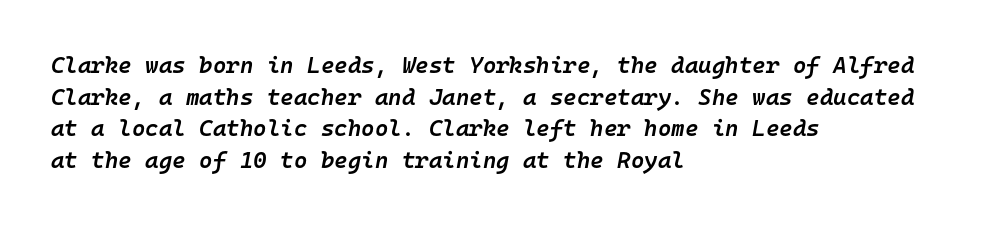
The image shows 23 px text type, italic (leaning right); set left-aligned, normal line spacing (1.37x), normal letter spacing, not underlined.
